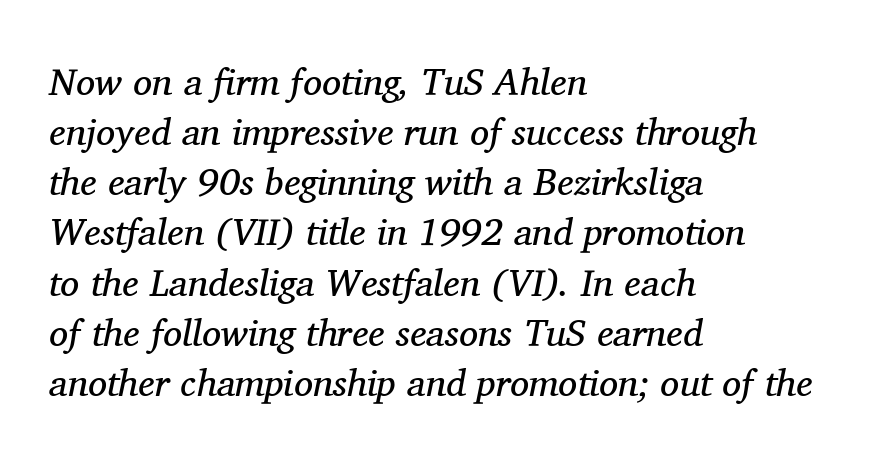
Inter-character spacing is left at the font's built-in metrics. The space beneath each line is pristine and unruled. Here the designer chose a conventional face with non-uniform glyph widths. A quiet, ordinary-to-light weight characterises the typeface. A typesetter would mark this as italic. Leading matches the norm, producing a regular column.
